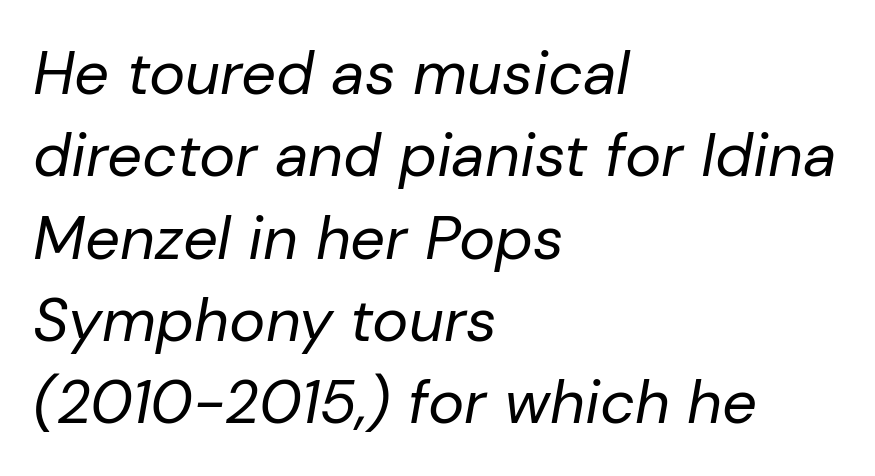
Q: Is the text bold? A: No.
Q: Is the text italic (slanted)? A: Yes, it leans right by about 10 degrees.
Q: Is the text underlined? A: No.
Q: How is the paragraph aligned? A: Left-aligned.
Q: Is the spacing between letters normal or unusually wide? A: Normal.
Q: Is the spacing between lines tight, normal or loose? A: Normal.
Q: Width (condensed, normal, or wide)? A: Normal.
Q: Stroke contrast? A: Low.
Q: x-height? A: Medium.
Q: Monospaced? A: No.
